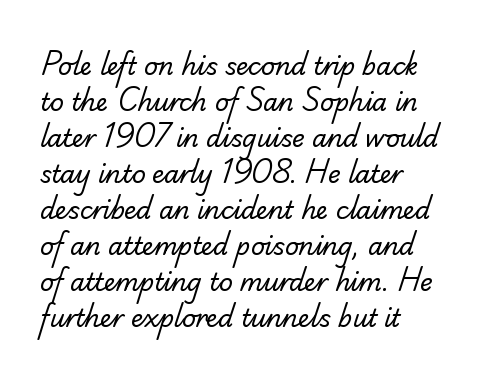
The image shows 24 px text type; set left-aligned, normal line spacing (1.5x), normal letter spacing, not underlined.
